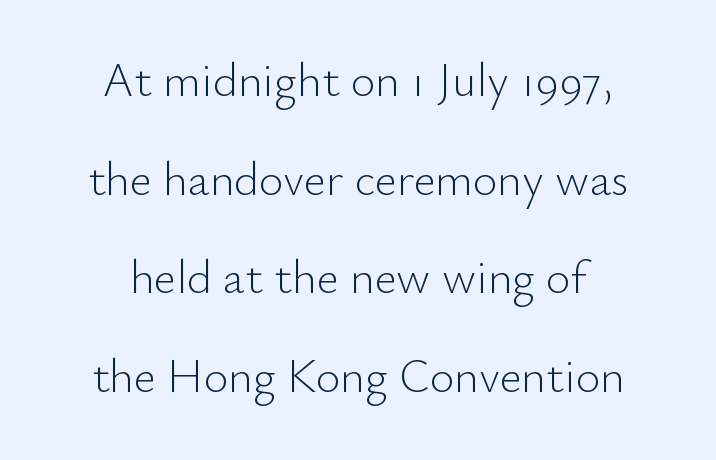
The image shows 47 px light sans-serif type, upright; set centered, loose line spacing (2.1x), normal letter spacing, not underlined; low stroke contrast and a small x-height.
